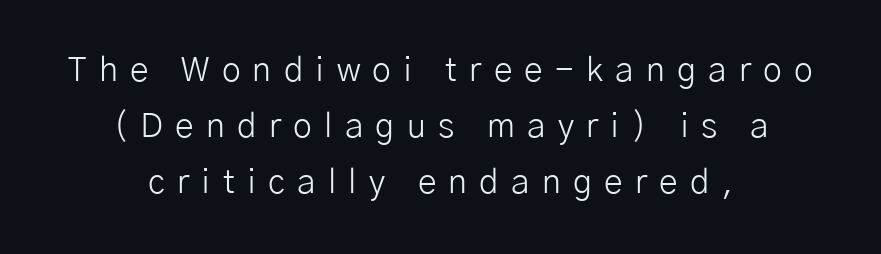
Q: Is the text bold? A: No.
Q: Is the text italic (slanted)? A: No, it is upright.
Q: Is the typeface a serif or a sans-serif typeface? A: Sans-serif.
Q: Is the text underlined? A: No.
Q: How is the paragraph aligned? A: Centered.
Q: Is the spacing between letters normal or unusually wide? A: Unusually wide.
Q: Is the spacing between lines tight, normal or loose? A: Normal.
Q: Width (condensed, normal, or wide)? A: Normal.
Q: Stroke contrast? A: Low.
Q: x-height? A: Medium.
Q: Monospaced? A: No.
